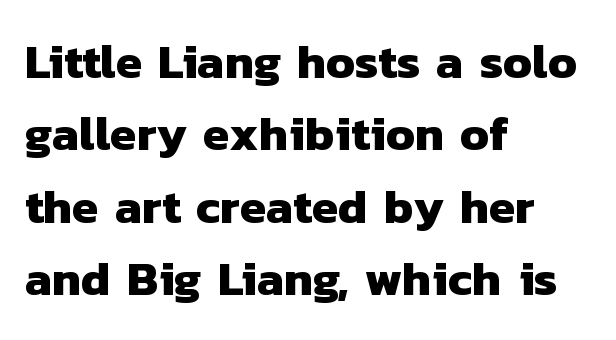
Compared with an ordinary text face, these strokes are far heavier — a full bold. Decoration check: the copy has no underline. These lines keep a tight, regular rhythm from letter to letter. This sample has the flowing, uneven cadence of proportional lettering. The glyphs in this specimen are sans serif.
